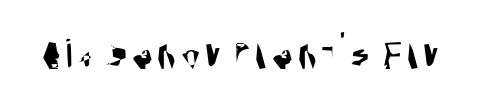
Font category for this specimen: sans-serif. A typesetter would call this proportional, since set widths differ per character. The space directly below the letters is spotless.
